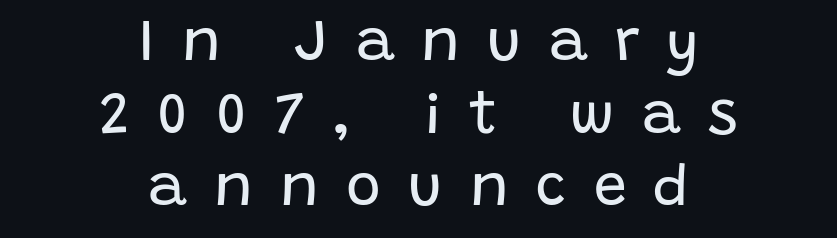
The image shows 59 px regular-weight sans-serif type, upright; set centered, line spacing 1.23x, unusually wide letter spacing (+0.46 em), not underlined; low stroke contrast and a large x-height.
